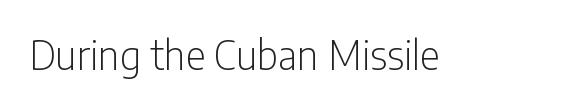
In terms of posture, this sample is upright. The tracking reads as untouched default to a designer's eye. This rendering features lettering with no underline. The passage shown is typed in a proportional face where columns would drift. This is not heavy type; no bold has been used.
